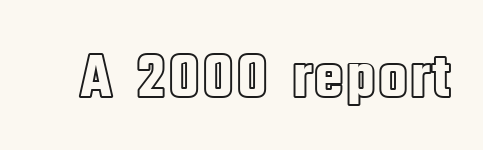
No italicization has been applied; the sample stays upright. Note the varied advance widths — an 'i' is clearly narrower than an 'm'. The space beneath each line is pristine and unruled. Letter spacing: default.
